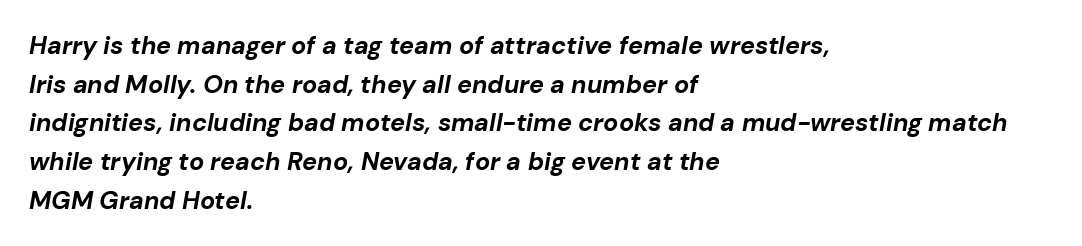
Q: Is the text bold? A: Yes.
Q: Is the text italic (slanted)? A: Yes, it leans right by about 10 degrees.
Q: Is the text underlined? A: No.
Q: How is the paragraph aligned? A: Left-aligned.
Q: Is the spacing between letters normal or unusually wide? A: Normal.
Q: Is the spacing between lines tight, normal or loose? A: Normal.
